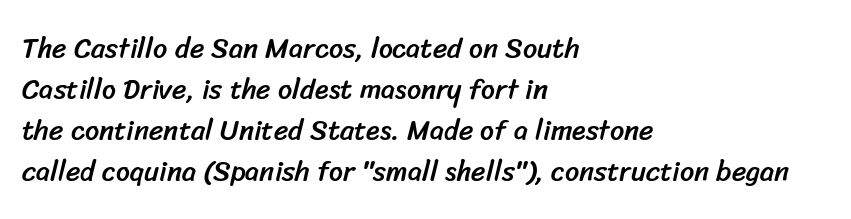
The image shows 28 px sans-serif type; set left-aligned, normal line spacing (1.47x), normal letter spacing, not underlined; low stroke contrast and a medium x-height.
